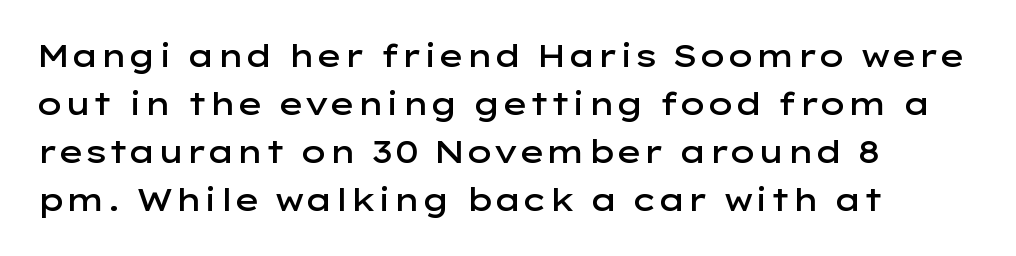
Vertical strokes here are truly vertical. This rendering features lettering with no underline. Quick note: interline space is typical. The face used here is proportionally spaced, like ordinary book or web type.
